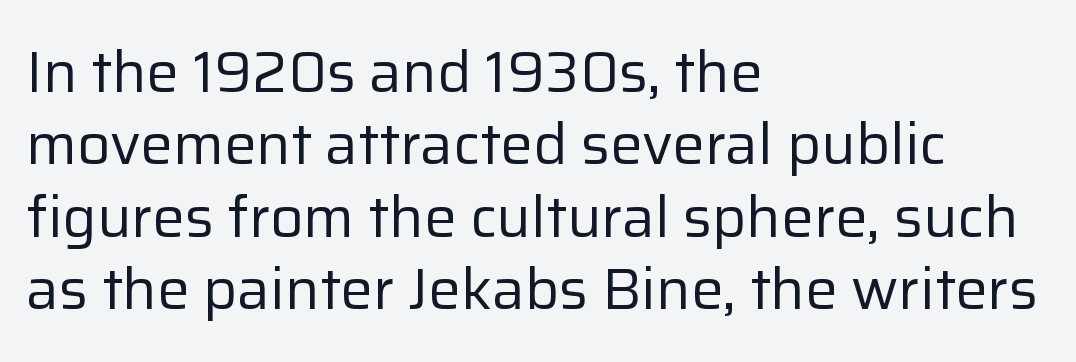
The image shows 58 px regular-weight sans-serif type, upright; set left-aligned, normal line spacing (1.25x), normal letter spacing, not underlined; low stroke contrast and a medium x-height.
